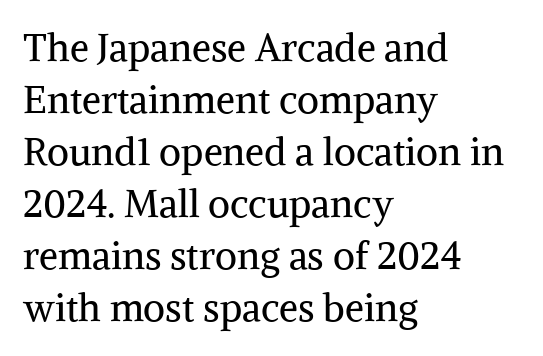
Glyph-to-glyph distance matches everyday printed text. Whoever set this chose a conventional vertical rhythm. Weight: not bold — regular or lighter. You could not count columns in this text — the font is proportionally spaced. Upright lettering throughout. The baseline area is clear.
